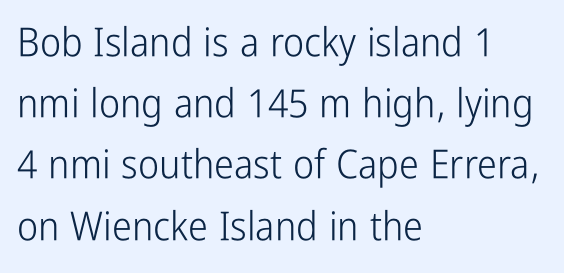
The image shows 40 px light, condensed sans-serif type, upright; set left-aligned, normal line spacing (1.53x), normal letter spacing, not underlined; low stroke contrast and a medium x-height.
